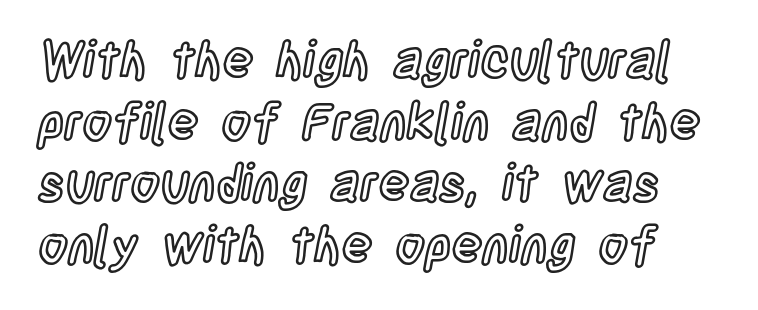
These lines are rendered in a variable-pitch font. The zone under the glyphs is completely vacant. Nothing unusual about the tracking: characters are spaced as the font intends.
